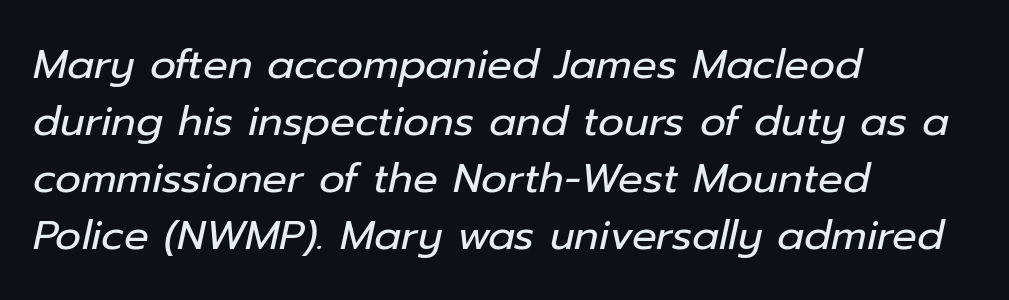
You could call the tracking neutral — neither tight nor loose. Every row of glyphs begins at an identical x-position on the left. Descenders are the only things crossing below the line. Italic: yes, the glyphs are oblique. Stems and bowls with no extra thickness — not bold. This sample keeps an unexceptional amount of space between lines.
